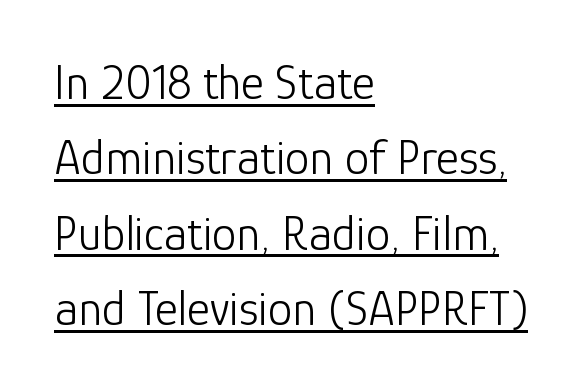
{"serif": "no", "italic": "no", "bold": "no", "weight": "light", "width": "normal", "stroke_contrast": "low", "x_height": "medium", "monospaced": "no", "underline": "yes", "align": "left", "line_spacing": "normal", "line_spacing_ratio": 1.54, "letter_spacing": "normal", "letter_spacing_em": 0.0, "glyph_px": 49}
